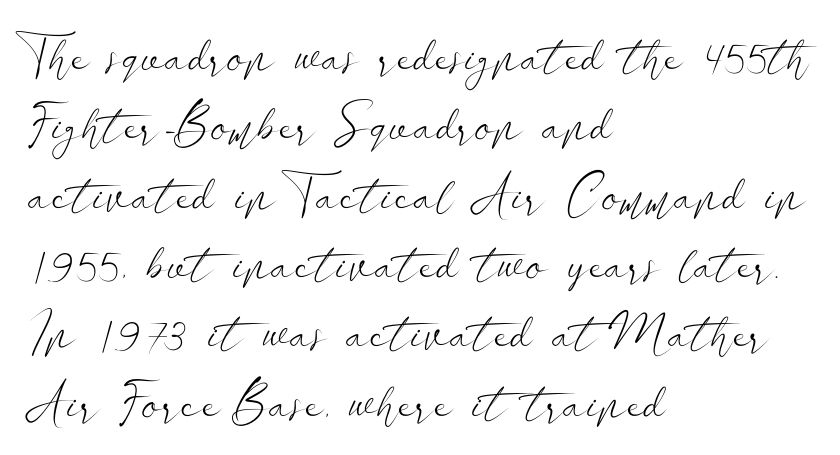
Q: Is the text bold? A: No.
Q: Is the text italic (slanted)? A: Yes.
Q: Is the typeface a serif or a sans-serif typeface? A: Sans-serif.
Q: Is the text underlined? A: No.
Q: How is the paragraph aligned? A: Left-aligned.
Q: Is the spacing between letters normal or unusually wide? A: Normal.
Q: Is the spacing between lines tight, normal or loose? A: Normal.
Q: Width (condensed, normal, or wide)? A: Wide.
Q: Stroke contrast? A: Low.
Q: x-height? A: Small.
Q: Monospaced? A: No.
